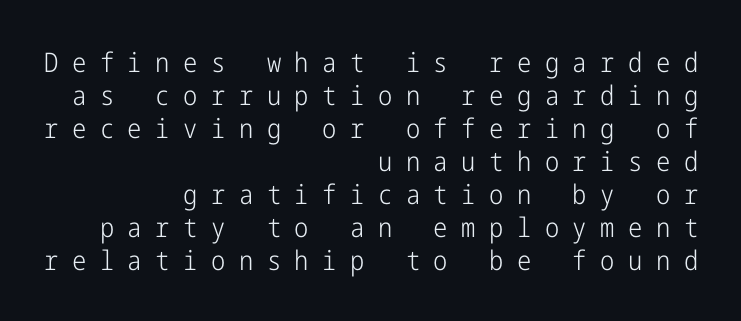
{"italic": "no", "bold": "no", "underline": "no", "align": "right", "line_spacing_ratio": 1.22, "letter_spacing": "wide", "letter_spacing_em": 0.5, "glyph_px": 27}
